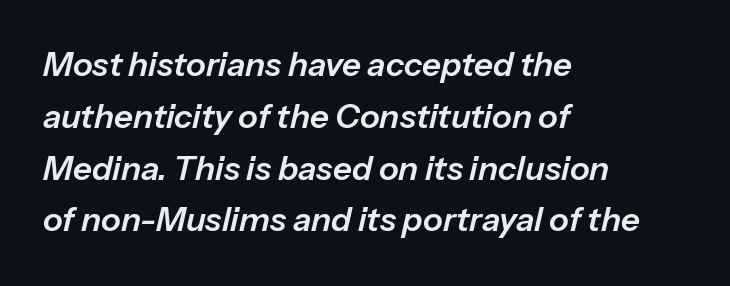
The image shows 33 px text type, italic (leaning right); set left-aligned, normal line spacing (1.57x), normal letter spacing, not underlined; low stroke contrast and a medium x-height.
